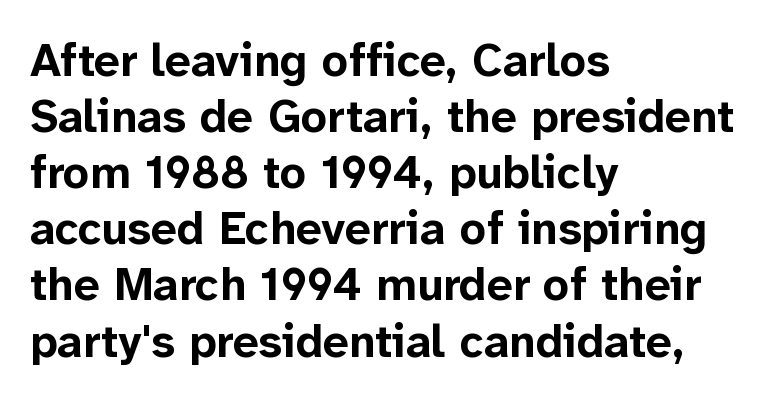
{"serif": "no", "italic": "no", "bold": "yes", "weight": "bold", "width": "normal", "stroke_contrast": "low", "x_height": "medium", "monospaced": "no", "underline": "no", "align": "left", "line_spacing_ratio": 1.22, "letter_spacing": "normal", "letter_spacing_em": 0.0, "glyph_px": 46}
